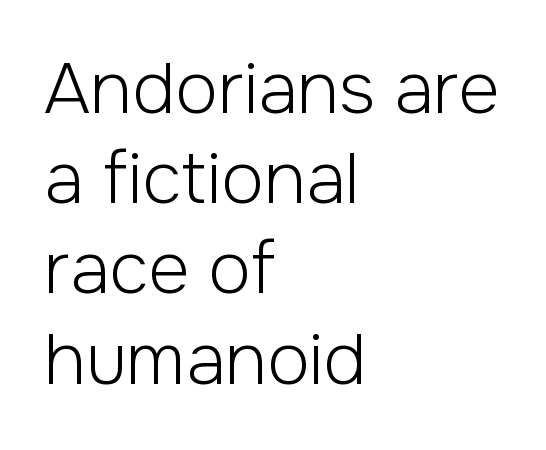
Look at the bottom of the vertical strokes: they stop flat, with no serifs. On a weight scale, this lands at 450 or below. The tracking reads as untouched default to a designer's eye. Tall strokes in this sample are plumb rather than angled. Regarding leading, the lines here are spaced in the standard way.
